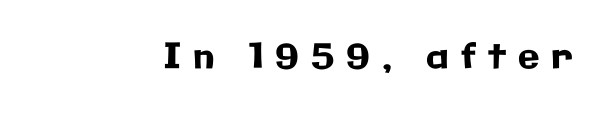
The image shows 35 px sans-serif type, upright; set unusually wide letter spacing (+0.34 em), not underlined; low stroke contrast and a medium x-height.
